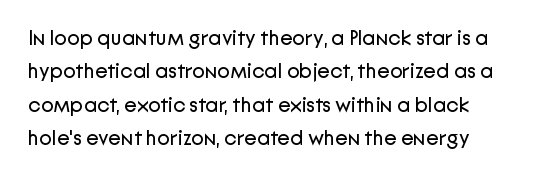
Q: Is the text bold? A: No.
Q: Is the text italic (slanted)? A: No, it is upright.
Q: Is the text underlined? A: No.
Q: How is the paragraph aligned? A: Left-aligned.
Q: Is the spacing between letters normal or unusually wide? A: Normal.
Q: Is the spacing between lines tight, normal or loose? A: Normal.
